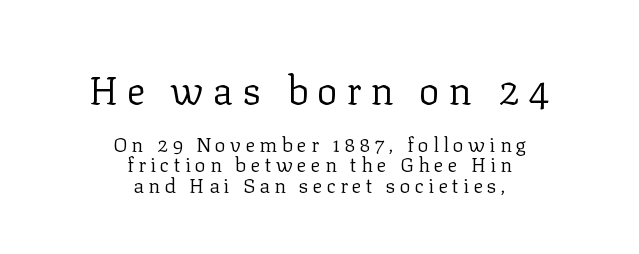
{"serif": "yes", "italic": "no", "bold": "no", "weight": "regular", "width": "normal", "stroke_contrast": "low", "x_height": "medium", "monospaced": "no", "underline": "no", "align": "center", "line_spacing": "tight", "line_spacing_ratio": 1.02, "letter_spacing": "wide", "letter_spacing_em": 0.22, "larger_block": "first", "size_ratio": 1.95, "glyph_px": 39}
